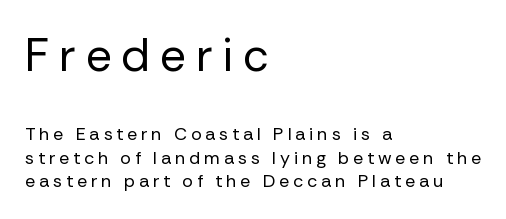
Q: Is the text bold? A: No.
Q: Is the text italic (slanted)? A: No, it is upright.
Q: Is the typeface a serif or a sans-serif typeface? A: Sans-serif.
Q: Is the text underlined? A: No.
Q: How is the paragraph aligned? A: Left-aligned.
Q: Is the spacing between letters normal or unusually wide? A: Unusually wide.
Q: Is the spacing between lines tight, normal or loose? A: Normal.
Q: Which block of text is set in a larger size, the first (top) or the second (bottom)? A: The first (top) one.
Q: Width (condensed, normal, or wide)? A: Normal.
Q: Stroke contrast? A: Low.
Q: x-height? A: Medium.
Q: Monospaced? A: No.
